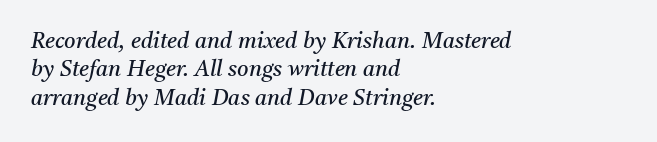
{"italic": "yes", "lean": "right", "slant_degrees": 11, "bold": "no", "underline": "no", "align": "left", "line_spacing": "normal", "line_spacing_ratio": 1.29, "letter_spacing": "normal", "letter_spacing_em": 0.0, "glyph_px": 22}
